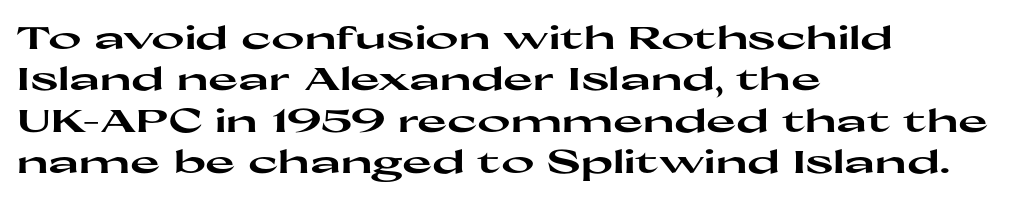
The image shows 32 px heavy, wide sans-serif type, upright; set left-aligned, normal line spacing (1.29x), normal letter spacing, not underlined; high stroke contrast and a medium x-height.
